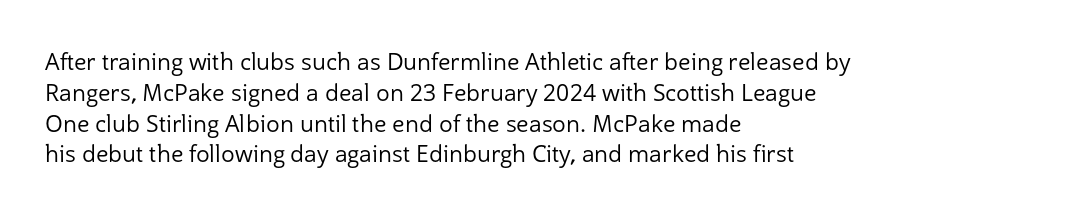
Q: Is the text bold? A: No.
Q: Is the text italic (slanted)? A: No, it is upright.
Q: Is the text underlined? A: No.
Q: How is the paragraph aligned? A: Left-aligned.
Q: Is the spacing between letters normal or unusually wide? A: Normal.
Q: Is the spacing between lines tight, normal or loose? A: Normal.
